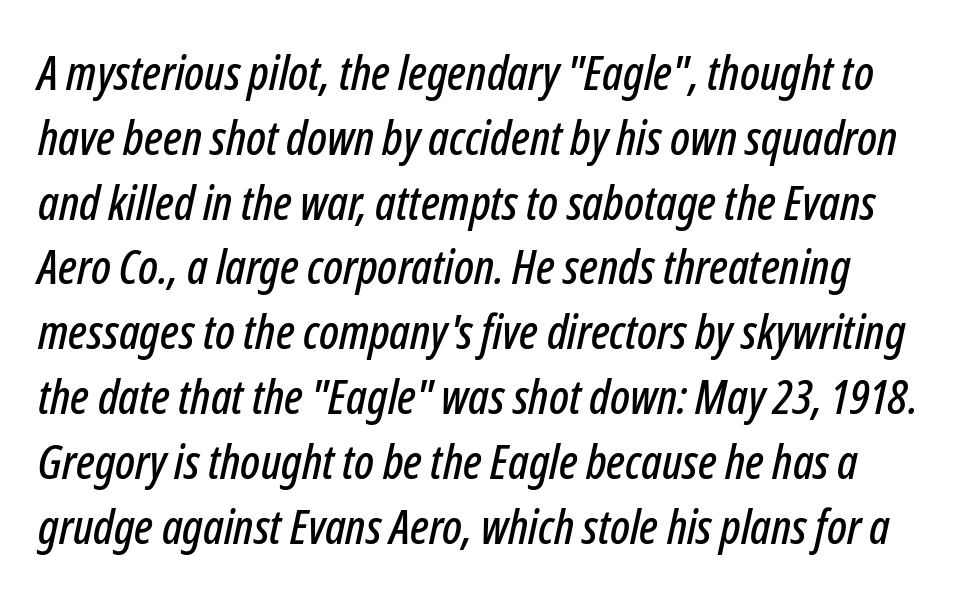
Nobody touched the tracking dial on this one. The vertical gap from one line to the next is medium. The letters advance in unequal steps, a hallmark of proportional type. The lettering tilts uniformly, giving the passage an italic look. Letters rest on an invisible, unmarked baseline.
